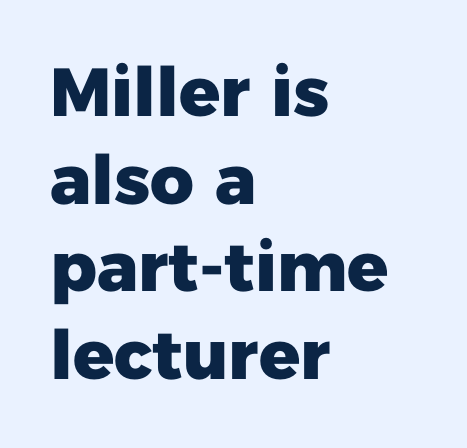
The leading is moderate, giving the passage an even texture. Nobody drew a line under any word here. Spacing verdict: proportional, widths tailored to each character. Posture: vertical.
